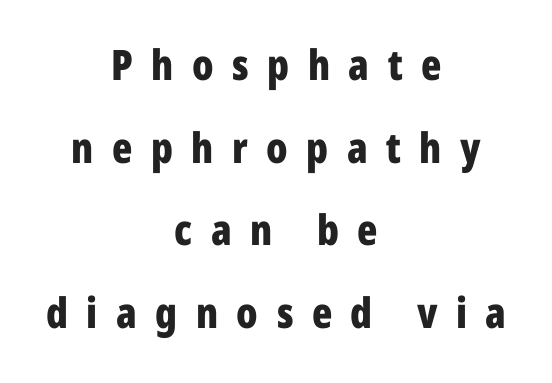
As a designer I'd log this as weight 700, bold. The rendering positions every line midway between the sides. You can tell from the bare stems that sans-serif type was used. You can tell it's not italic because the verticals are truly vertical. The letterforms stand isolated, each surrounded by extra space. If you measured baseline to baseline, you'd find a long distance.
